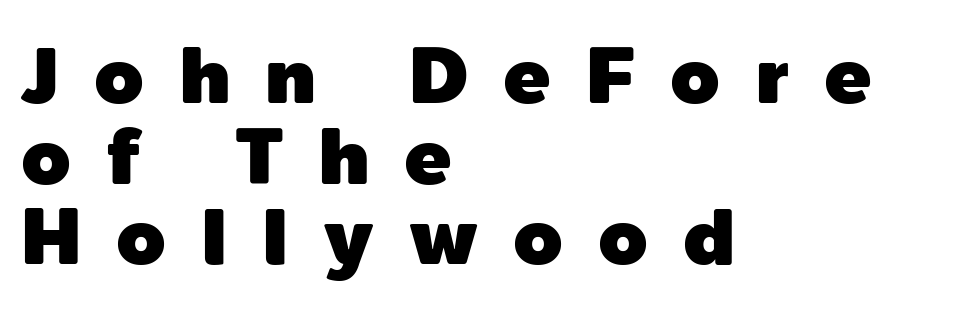
Q: Is the text italic (slanted)? A: No, it is upright.
Q: Is the typeface a serif or a sans-serif typeface? A: Sans-serif.
Q: Is the text underlined? A: No.
Q: How is the paragraph aligned? A: Left-aligned.
Q: Is the spacing between letters normal or unusually wide? A: Unusually wide.
Q: Is the spacing between lines tight, normal or loose? A: Tight.
Q: Width (condensed, normal, or wide)? A: Normal.
Q: x-height? A: Medium.
Q: Monospaced? A: No.
